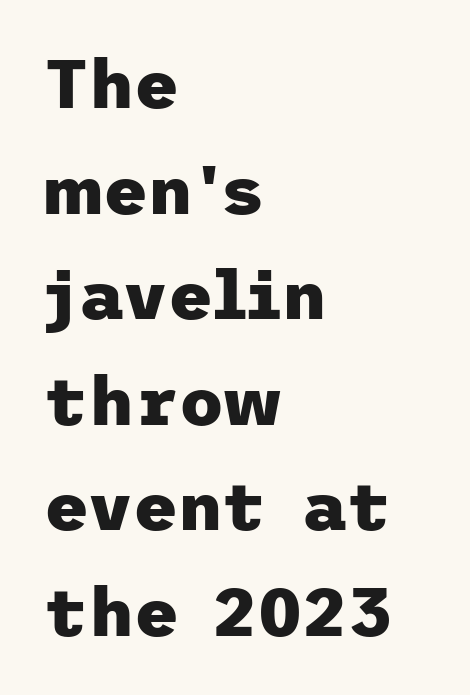
Q: Is the text bold? A: Yes.
Q: Is the text italic (slanted)? A: No, it is upright.
Q: Is the typeface a serif or a sans-serif typeface? A: Sans-serif.
Q: Is the text underlined? A: No.
Q: How is the paragraph aligned? A: Left-aligned.
Q: Is the spacing between letters normal or unusually wide? A: Normal.
Q: Is the spacing between lines tight, normal or loose? A: Normal.
Q: Width (condensed, normal, or wide)? A: Normal.
Q: Stroke contrast? A: Low.
Q: x-height? A: Medium.
